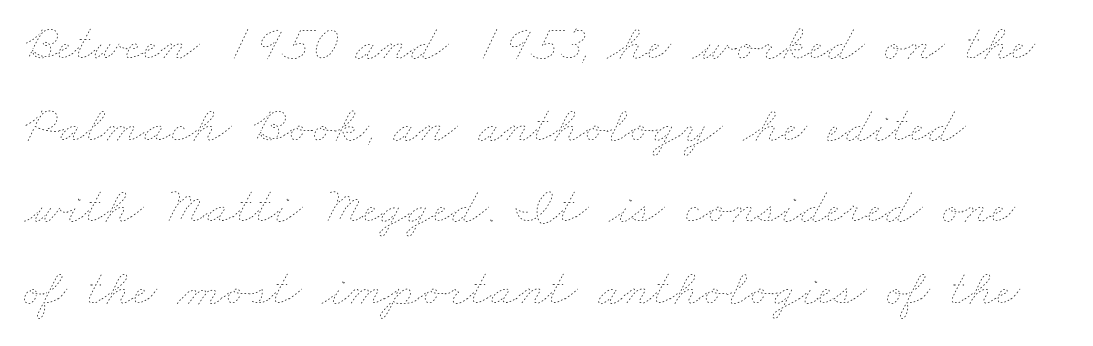
Q: Is the text bold? A: No.
Q: Is the text underlined? A: No.
Q: Is the spacing between letters normal or unusually wide? A: Normal.
Q: Is the spacing between lines tight, normal or loose? A: Normal.
Q: Width (condensed, normal, or wide)? A: Wide.
Q: Stroke contrast? A: Low.
Q: x-height? A: Small.
Q: Monospaced? A: No.
